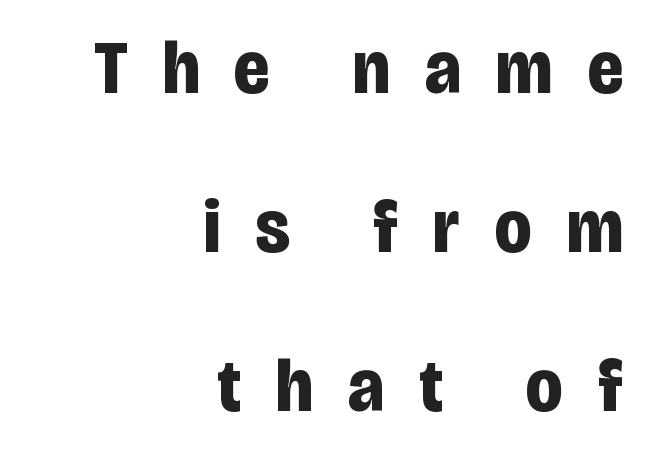
The image shows 76 px bold, condensed sans-serif type, upright; set right-aligned, loose line spacing (2.09x), unusually wide letter spacing (+0.46 em), not underlined; low stroke contrast and a large x-height.
